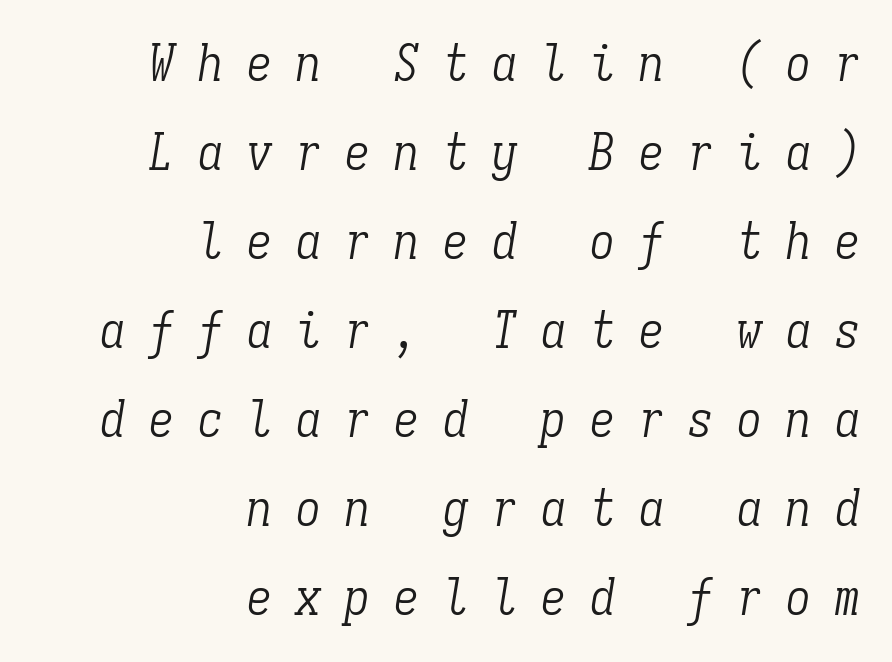
Is the type slanted? Yes — the strokes lean at a clear angle. The face used here is monospaced, like something from a code editor. The lines in this sample share a right terminus and differ only in where they begin. The baseline area is clear.
